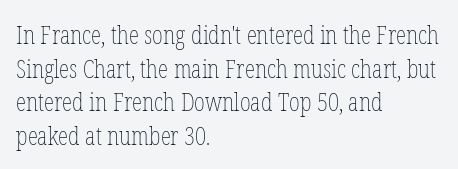
The image shows 26 px text type, upright; set left-aligned, normal line spacing (1.29x), normal letter spacing, not underlined.
